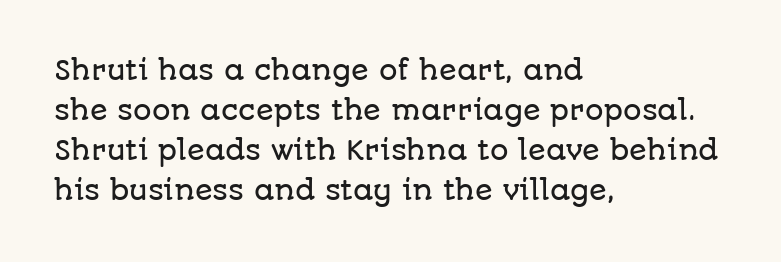
Descender tails drop into unmarked territory. Each word holds together tightly as a unit, with standard inter-letter gaps. Style check: upright. A student would call this left alignment; a typographer would say flush left, rag right. If you measured baseline to baseline, you'd find a middling distance.
